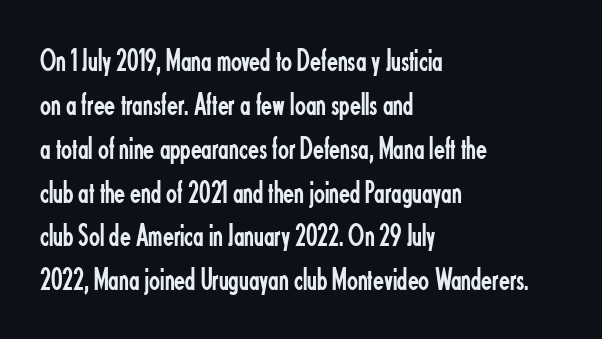
The image shows 32 px regular-weight, condensed sans-serif type, upright; set left-aligned, normal line spacing (1.37x), normal letter spacing, not underlined; low stroke contrast and a small x-height.
